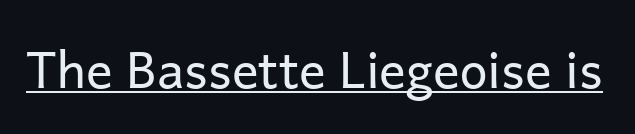
The image shows 50 px regular-weight sans-serif type, upright; set normal letter spacing, underlined; low stroke contrast and a medium x-height.
